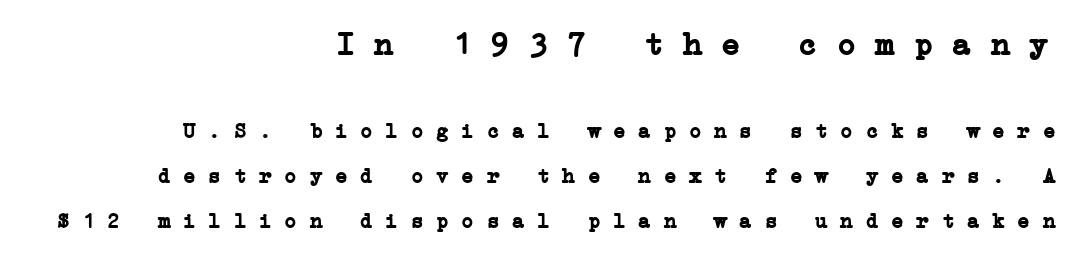
The image shows 32 px semibold, wide serif type, monospaced; set right-aligned, loose line spacing (2.14x), normal letter spacing, not underlined; the first (top) block is 1.52x larger; low stroke contrast and a medium x-height.
